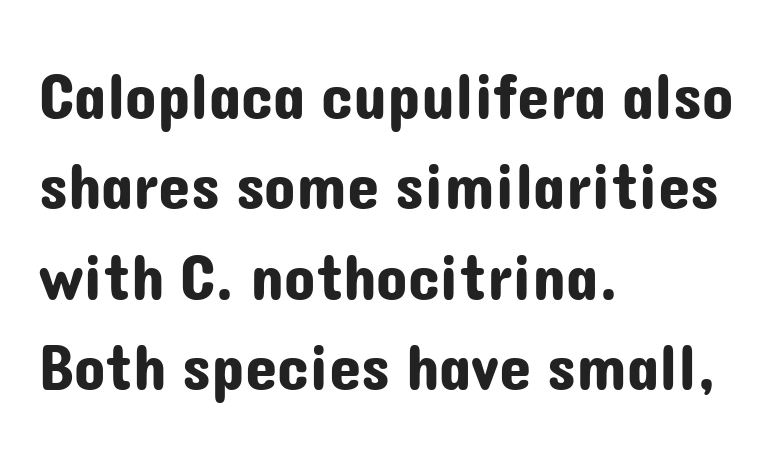
The lines sit at an ordinary, default distance from one another. Honestly, the letter spacing is just normal — you wouldn't notice it. Examine the stroke ends and you'll find no serifs. The text block is weighted toward the left margin, trailing off unevenly rightward. Any mark beneath the type? The region is blank.
